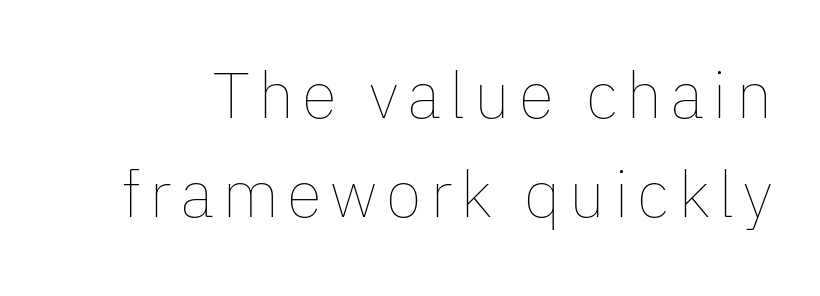
Honestly, there is no underline to notice here at all. The font is comparable to plain body text, perhaps lighter. Spacing verdict: proportional, widths tailored to each character. Quick note: interline space is typical.
